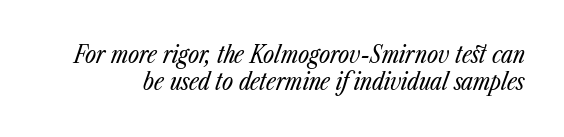
The image shows 24 px text type, italic (leaning right); set tight line spacing (1.13x), normal letter spacing, not underlined.
